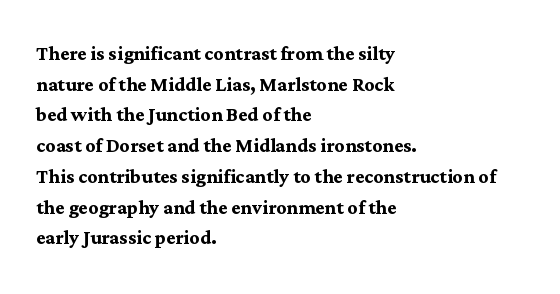
Q: Is the text bold? A: Yes.
Q: Is the text italic (slanted)? A: No, it is upright.
Q: Is the text underlined? A: No.
Q: How is the paragraph aligned? A: Left-aligned.
Q: Is the spacing between letters normal or unusually wide? A: Normal.
